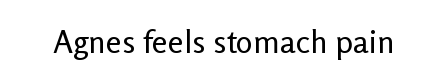
Q: Is the text bold? A: No.
Q: Is the text italic (slanted)? A: No, it is upright.
Q: Is the typeface a serif or a sans-serif typeface? A: Sans-serif.
Q: Is the text underlined? A: No.
Q: Is the spacing between letters normal or unusually wide? A: Normal.
Q: Width (condensed, normal, or wide)? A: Normal.
Q: Stroke contrast? A: Low.
Q: x-height? A: Medium.
Q: Monospaced? A: No.
